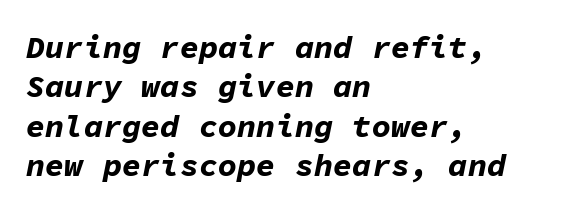
{"italic": "yes", "lean": "right", "slant_degrees": 11, "bold": "yes", "weight": "bold", "width": "normal", "stroke_contrast": "low", "x_height": "medium", "monospaced": "yes", "underline": "no", "align": "left", "line_spacing_ratio": 1.23, "letter_spacing": "normal", "letter_spacing_em": 0.0, "glyph_px": 32}
